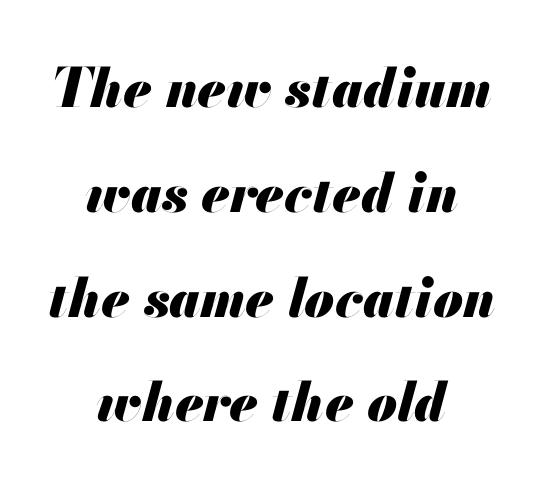
{"italic": "yes", "lean": "right", "slant_degrees": 13, "bold": "yes", "weight": "heavy", "width": "normal", "stroke_contrast": "medium", "x_height": "small", "monospaced": "no", "underline": "no", "align": "center", "line_spacing": "loose", "line_spacing_ratio": 1.94, "letter_spacing": "normal", "letter_spacing_em": 0.0, "glyph_px": 54}
